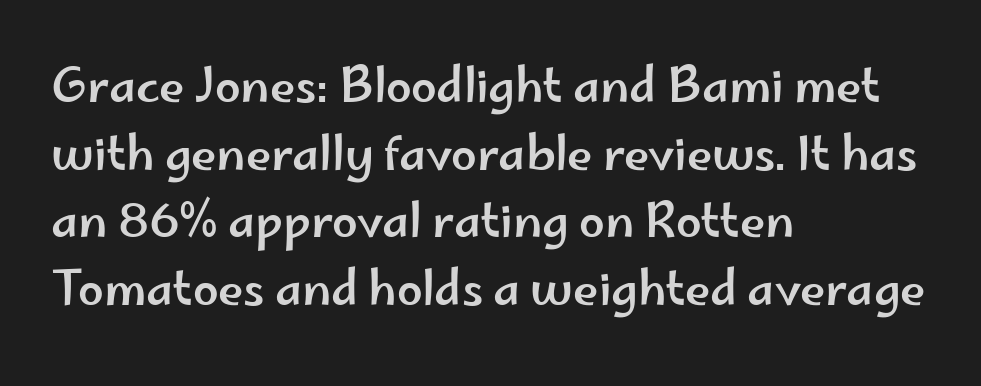
{"serif": "no", "italic": "no", "width": "wide", "stroke_contrast": "low", "x_height": "small", "monospaced": "no", "underline": "no", "align": "left", "line_spacing": "normal", "line_spacing_ratio": 1.47, "letter_spacing": "normal", "letter_spacing_em": 0.0, "glyph_px": 46}
